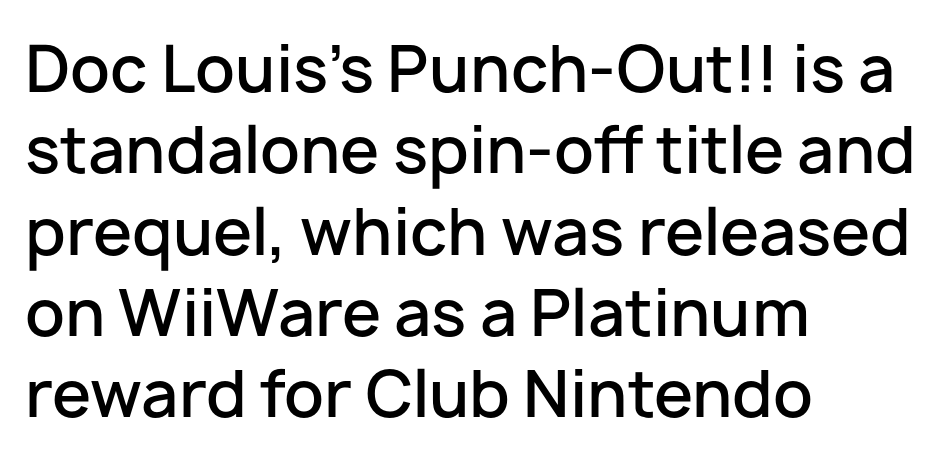
Q: Is the text bold? A: Semi-bold.
Q: Is the text italic (slanted)? A: No, it is upright.
Q: Is the typeface a serif or a sans-serif typeface? A: Sans-serif.
Q: Is the text underlined? A: No.
Q: How is the paragraph aligned? A: Left-aligned.
Q: Is the spacing between letters normal or unusually wide? A: Normal.
Q: Is the spacing between lines tight, normal or loose? A: Normal.
Q: Width (condensed, normal, or wide)? A: Normal.
Q: Stroke contrast? A: Low.
Q: x-height? A: Medium.
Q: Monospaced? A: No.
